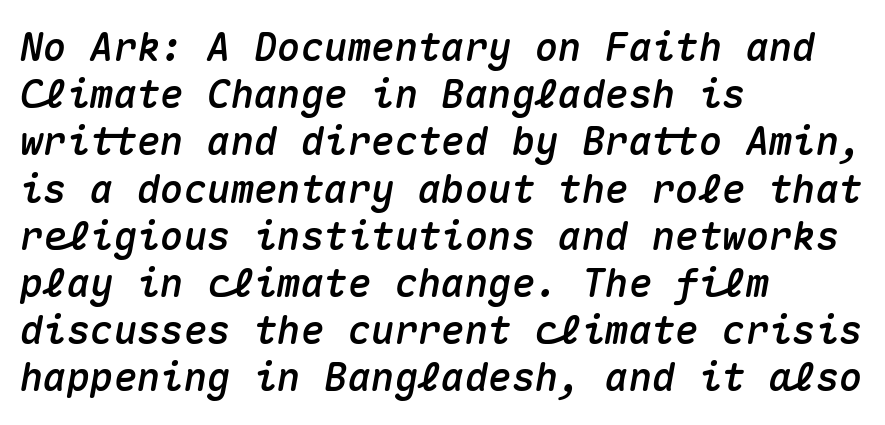
{"italic": "yes", "lean": "right", "slant_degrees": 10, "width": "normal", "stroke_contrast": "medium", "x_height": "medium", "monospaced": "yes", "underline": "no", "align": "left", "line_spacing_ratio": 1.21, "letter_spacing": "normal", "letter_spacing_em": 0.0, "glyph_px": 39}
